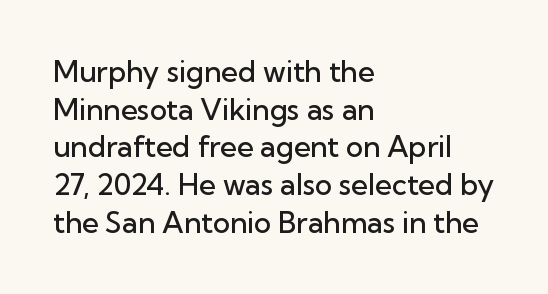
Q: Is the text bold? A: Semi-bold.
Q: Is the text italic (slanted)? A: No, it is upright.
Q: Is the typeface a serif or a sans-serif typeface? A: Sans-serif.
Q: Is the text underlined? A: No.
Q: How is the paragraph aligned? A: Left-aligned.
Q: Is the spacing between letters normal or unusually wide? A: Normal.
Q: Is the spacing between lines tight, normal or loose? A: Normal.
Q: Width (condensed, normal, or wide)? A: Normal.
Q: Stroke contrast? A: Low.
Q: x-height? A: Medium.
Q: Monospaced? A: No.
